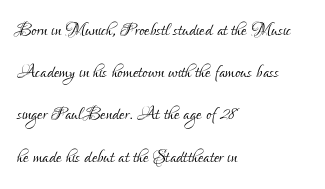
The rendering anchors every line to the left-hand side. Students, note that the glyphs here touch the page at normal intervals. Stroke thickness stays within the range of a standard reading face or lighter. Bare-footed words on every line.
